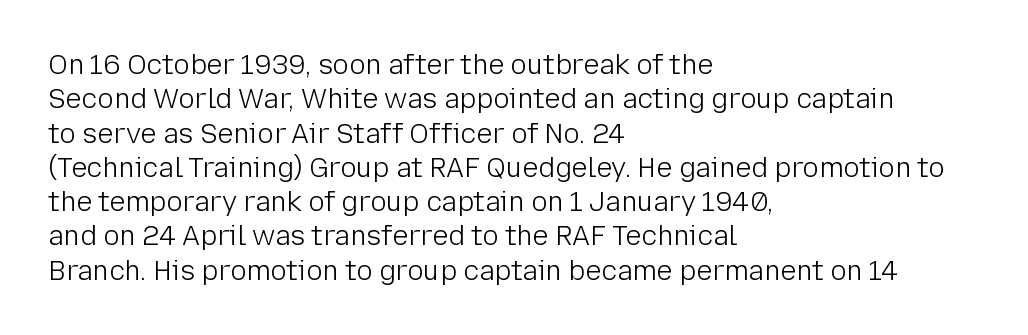
The letterforms sit at book weight or below. Honestly, the letter spacing is just normal — you wouldn't notice it. The type sits square on the baseline with zero lean. Unmarked baselines from the first word to the last. The text block is weighted toward the left margin, trailing off unevenly rightward. The designer left line spacing at the default.
